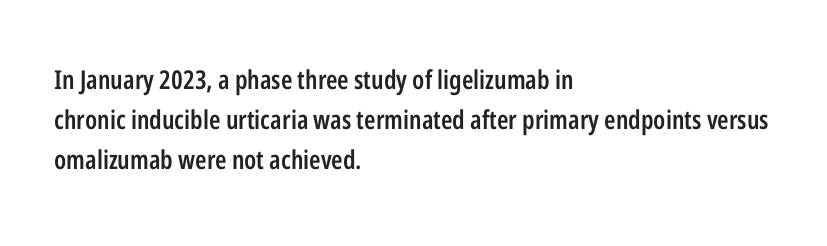
Ordinary non-slanted type is in use. Reading down the block, your eye returns to a fixed left position each line. These lines sit exactly where default settings would place them. Check the space under the baseline: it is left empty.
